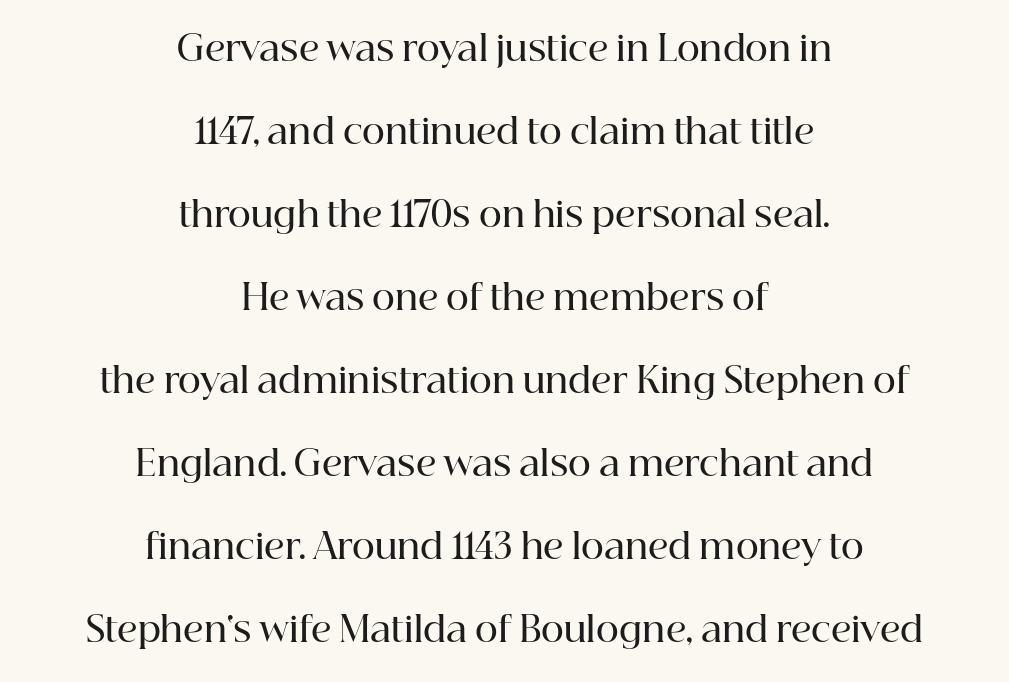
{"serif": "yes", "italic": "no", "bold": "semi", "weight": "semibold", "width": "normal", "stroke_contrast": "high", "x_height": "medium", "monospaced": "no", "underline": "no", "align": "center", "line_spacing": "loose", "line_spacing_ratio": 2.37, "letter_spacing": "normal", "letter_spacing_em": 0.0, "glyph_px": 35}
